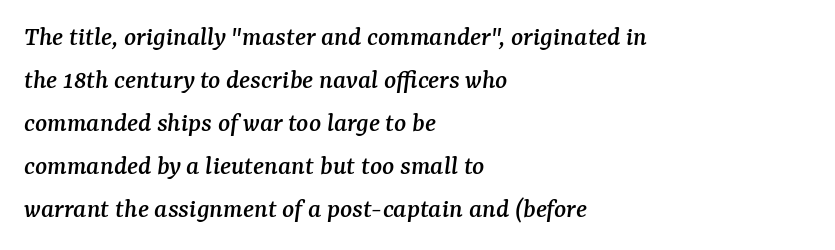
The image shows 28 px serif type, italic (leaning right); set left-aligned, normal line spacing (1.54x), normal letter spacing, not underlined; medium stroke contrast and a medium x-height.
